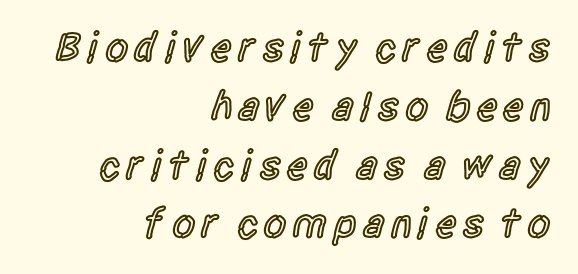
The image shows 42 px semibold, condensed sans-serif type; set right-aligned, normal line spacing (1.4x), not underlined; a large x-height.
